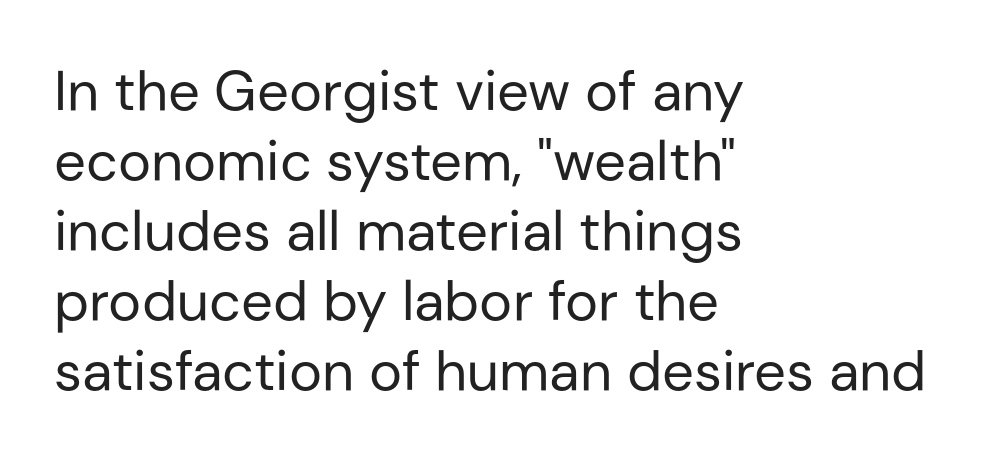
{"serif": "no", "italic": "no", "bold": "no", "weight": "regular", "width": "normal", "stroke_contrast": "low", "x_height": "medium", "monospaced": "no", "underline": "no", "align": "left", "line_spacing": "normal", "line_spacing_ratio": 1.25, "letter_spacing": "normal", "letter_spacing_em": 0.0, "glyph_px": 56}
